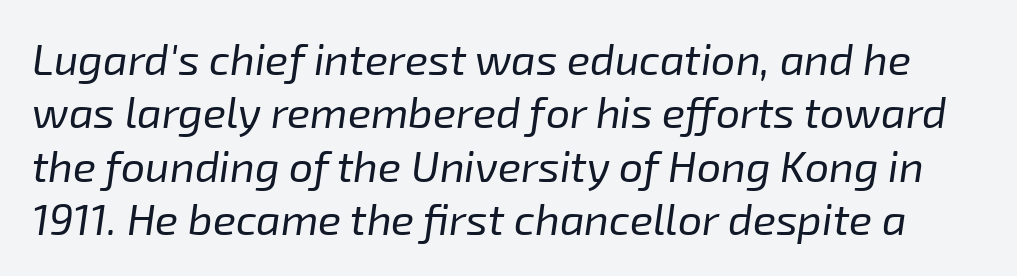
{"italic": "yes", "lean": "right", "slant_degrees": 8, "bold": "no", "weight": "regular", "width": "normal", "stroke_contrast": "low", "x_height": "medium", "monospaced": "no", "underline": "no", "line_spacing_ratio": 1.24, "letter_spacing": "normal", "letter_spacing_em": 0.0, "glyph_px": 43}
